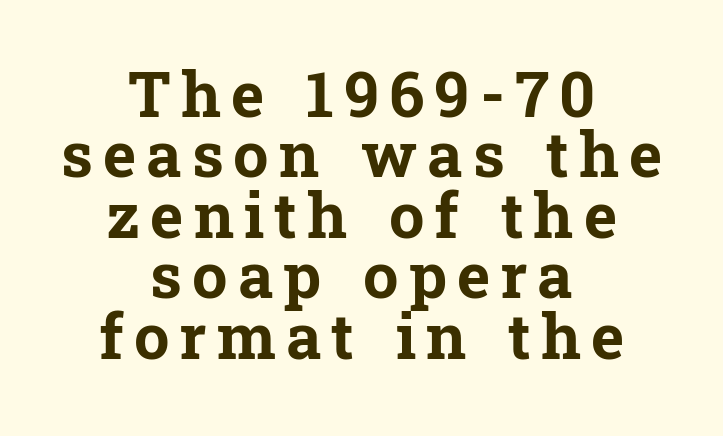
Q: Is the text bold? A: Yes.
Q: Is the text italic (slanted)? A: No, it is upright.
Q: Is the typeface a serif or a sans-serif typeface? A: Serif.
Q: Is the text underlined? A: No.
Q: How is the paragraph aligned? A: Centered.
Q: Is the spacing between lines tight, normal or loose? A: Tight.
Q: Width (condensed, normal, or wide)? A: Normal.
Q: Stroke contrast? A: Low.
Q: x-height? A: Medium.
Q: Monospaced? A: No.
